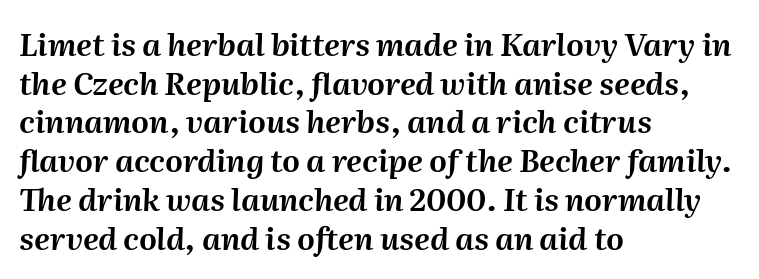
Does the copy run flush right? No — it runs flush left. Does extra space separate the letters? No, they use regular spacing. The space beneath each line is pristine and unruled. This sample uses an oblique cut, with every glyph tilted off the vertical. The vertical gap from one line to the next is medium. Proportional: the letters do not fall into vertical columns.
